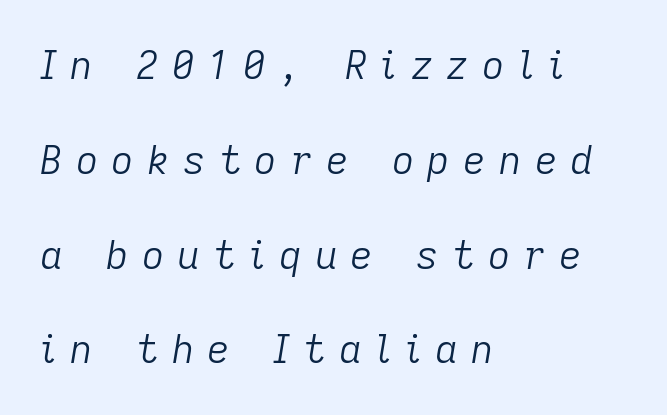
{"italic": "yes", "lean": "right", "slant_degrees": 9, "bold": "no", "weight": "light", "width": "normal", "stroke_contrast": "low", "x_height": "medium", "monospaced": "no", "underline": "no", "align": "left", "line_spacing": "loose", "line_spacing_ratio": 2.43, "letter_spacing": "wide", "letter_spacing_em": 0.34, "glyph_px": 39}
